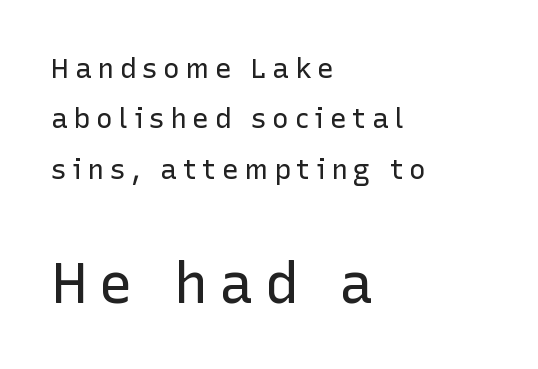
{"serif": "no", "italic": "no", "bold": "no", "weight": "regular", "width": "normal", "stroke_contrast": "low", "x_height": "medium", "monospaced": "no", "underline": "no", "align": "left", "line_spacing_ratio": 1.8, "letter_spacing": "wide", "letter_spacing_em": 0.2, "larger_block": "second", "size_ratio": 2.04, "glyph_px": 57}
